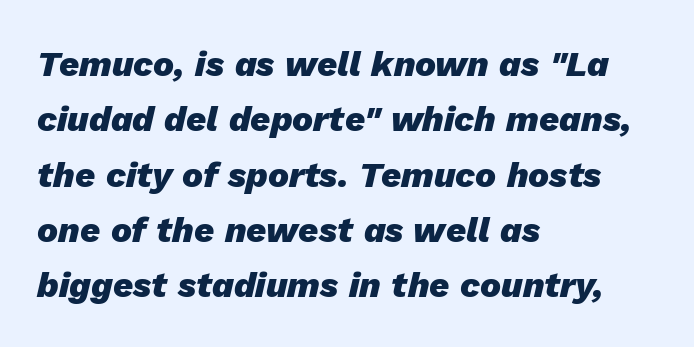
Slant detected: the letters are inclined. Horizontal bands of white between lines are of average thickness. Unmarked baselines from the first word to the last. No extra tracking has been applied to these lines.
